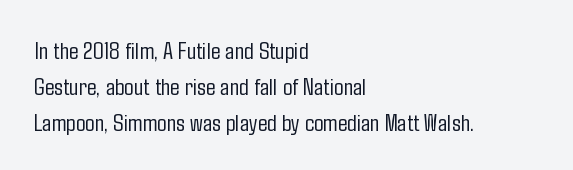
Q: Is the text bold? A: No.
Q: Is the text italic (slanted)? A: No, it is upright.
Q: Is the text underlined? A: No.
Q: How is the paragraph aligned? A: Left-aligned.
Q: Is the spacing between letters normal or unusually wide? A: Normal.
Q: Is the spacing between lines tight, normal or loose? A: Normal.
